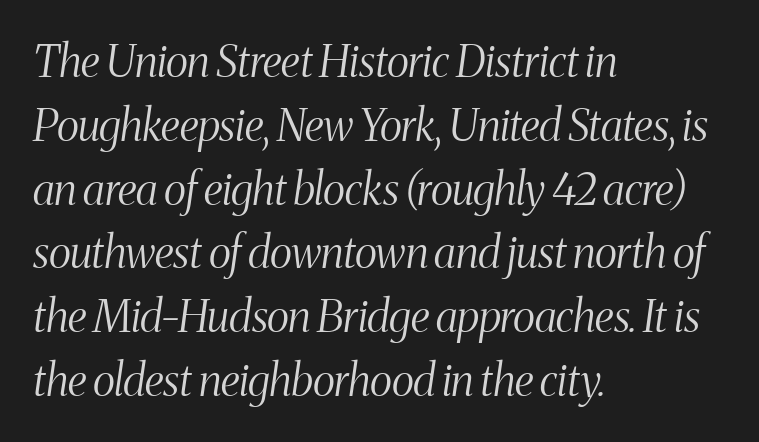
Q: Is the text bold? A: No.
Q: Is the text italic (slanted)? A: Yes, it leans right by about 8 degrees.
Q: Is the typeface a serif or a sans-serif typeface? A: Serif.
Q: Is the text underlined? A: No.
Q: How is the paragraph aligned? A: Left-aligned.
Q: Is the spacing between letters normal or unusually wide? A: Normal.
Q: Is the spacing between lines tight, normal or loose? A: Normal.
Q: Width (condensed, normal, or wide)? A: Condensed.
Q: Stroke contrast? A: Medium.
Q: x-height? A: Medium.
Q: Monospaced? A: No.
